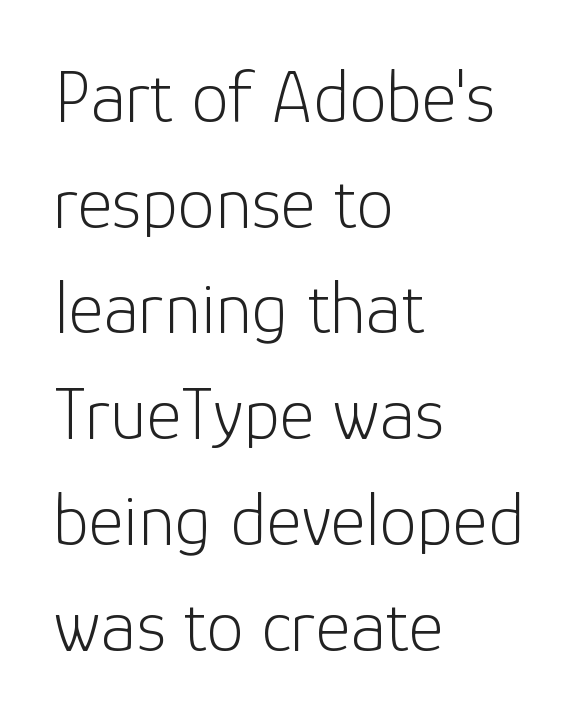
A student would call this left alignment; a typographer would say flush left, rag right. If you drew a line through each stem, it would be perfectly vertical. Rows of type keep a routine distance in the vertical direction. Caption: face not bold, strokes unweighted. The specimen omits any rule beneath the text block's lines. Here the designer chose a conventional face with non-uniform glyph widths.
